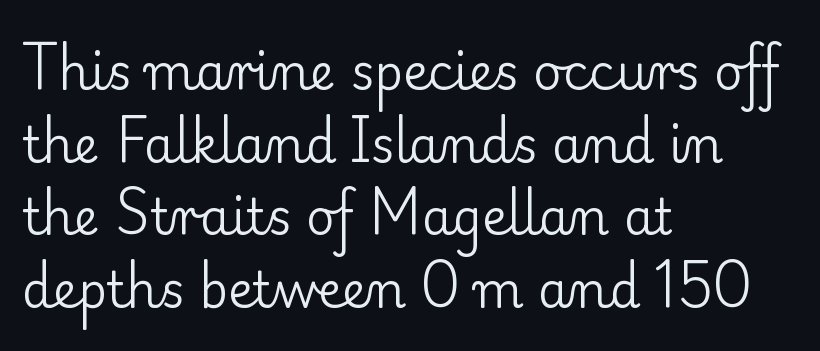
{"serif": "yes", "italic": "no", "bold": "no", "weight": "regular", "width": "normal", "stroke_contrast": "low", "x_height": "small", "monospaced": "no", "underline": "no", "align": "left", "line_spacing": "normal", "line_spacing_ratio": 1.48, "letter_spacing": "normal", "letter_spacing_em": 0.0, "glyph_px": 49}
